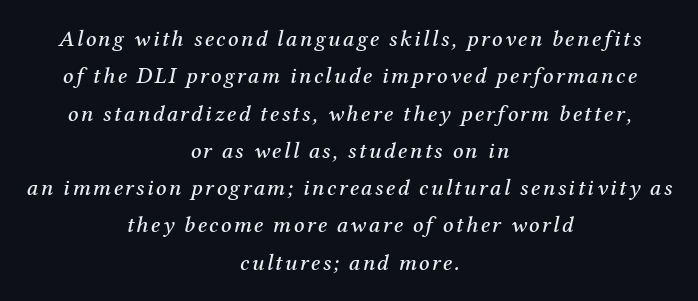
{"italic": "yes", "lean": "right", "slant_degrees": 12, "underline": "no", "align": "center", "line_spacing": "normal", "line_spacing_ratio": 1.62, "glyph_px": 23}
